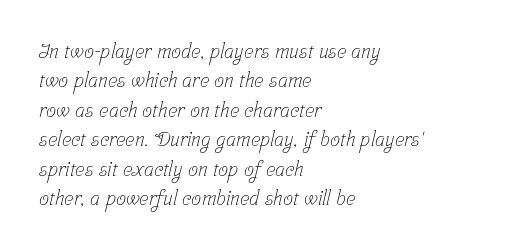
{"bold": "no", "underline": "no", "align": "left", "line_spacing": "normal", "line_spacing_ratio": 1.47, "letter_spacing": "normal", "letter_spacing_em": 0.0, "glyph_px": 20}
